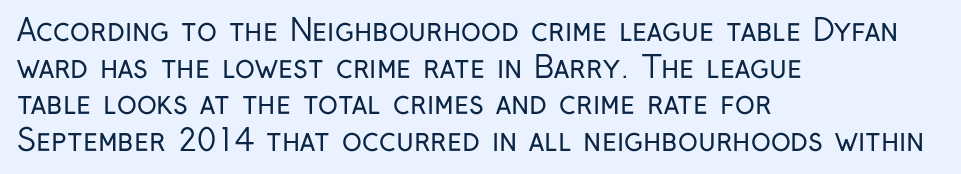
The weight tops out at a normal text grade. Does the copy run flush right? No — it runs flush left. A sans-serif font was chosen for this passage. A roman cut, with each character standing at attention. The letterforms sit shoulder to shoulder at normal distance.
